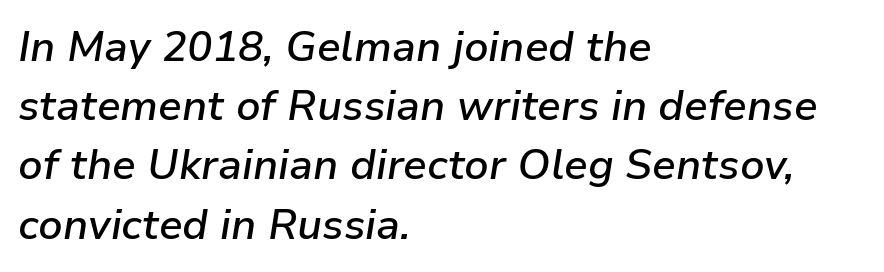
The image shows 42 px semibold type, italic (leaning right); set left-aligned, normal line spacing (1.41x), normal letter spacing, not underlined; low stroke contrast and a medium x-height.
